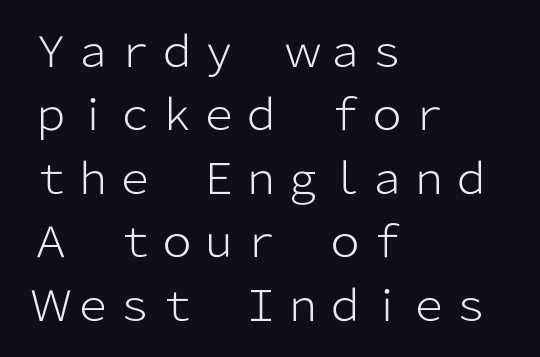
{"serif": "no", "italic": "no", "bold": "no", "weight": "light", "width": "normal", "stroke_contrast": "low", "x_height": "medium", "monospaced": "no", "underline": "no", "align": "left", "line_spacing": "normal", "line_spacing_ratio": 1.51, "letter_spacing": "normal", "letter_spacing_em": 0.0, "glyph_px": 42}
